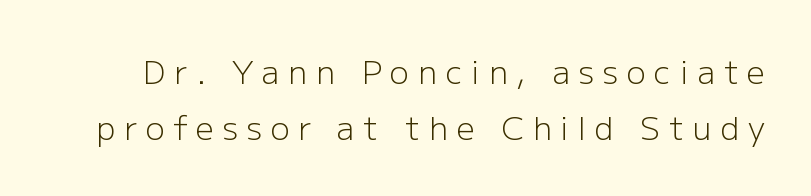
Q: Is the text bold? A: No.
Q: Is the text italic (slanted)? A: No, it is upright.
Q: Is the typeface a serif or a sans-serif typeface? A: Sans-serif.
Q: Is the text underlined? A: No.
Q: Is the spacing between letters normal or unusually wide? A: Unusually wide.
Q: Width (condensed, normal, or wide)? A: Normal.
Q: Stroke contrast? A: Low.
Q: x-height? A: Medium.
Q: Monospaced? A: No.
